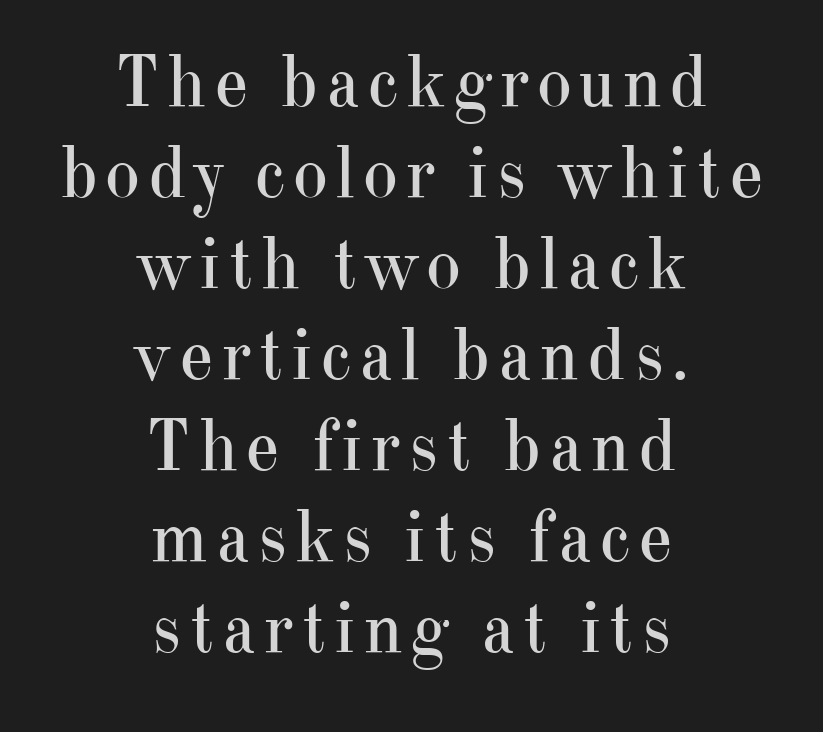
The image shows 74 px regular-weight serif type, upright; set centered, line spacing 1.23x, not underlined; high stroke contrast and a small x-height.
